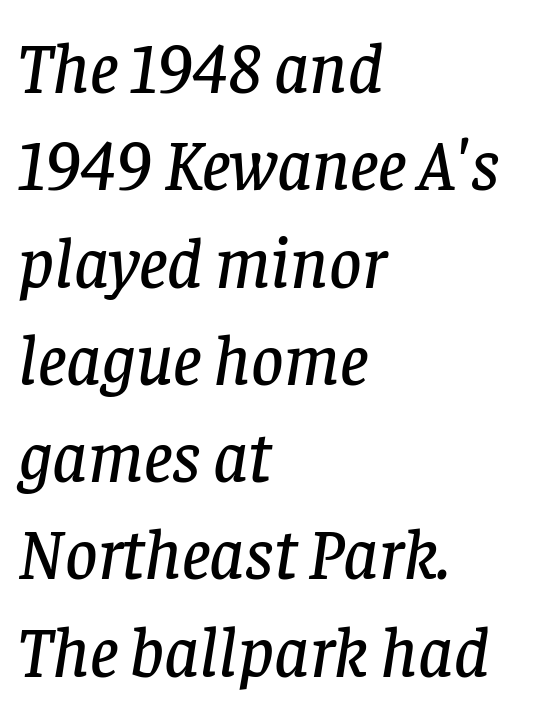
{"serif": "yes", "italic": "yes", "lean": "right", "slant_degrees": 8, "width": "normal", "stroke_contrast": "low", "x_height": "large", "monospaced": "no", "underline": "no", "align": "left", "line_spacing": "normal", "line_spacing_ratio": 1.37, "letter_spacing": "normal", "letter_spacing_em": 0.0, "glyph_px": 71}
